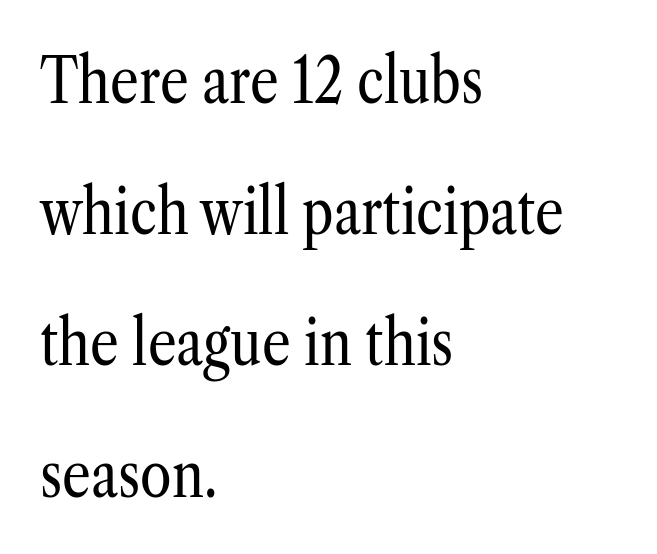
The image shows 64 px regular-weight, condensed serif type, upright; set left-aligned, loose line spacing (2.05x), normal letter spacing, not underlined; low stroke contrast and a medium x-height.
